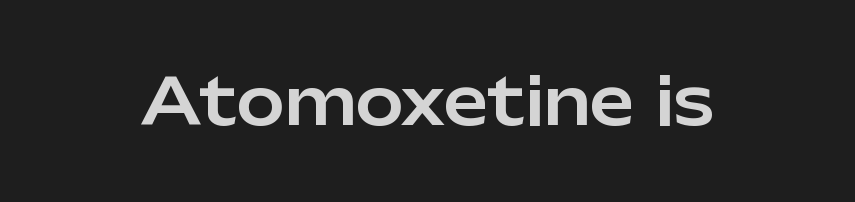
Q: Is the text italic (slanted)? A: No, it is upright.
Q: Is the typeface a serif or a sans-serif typeface? A: Sans-serif.
Q: Is the text underlined? A: No.
Q: Is the spacing between letters normal or unusually wide? A: Normal.
Q: Width (condensed, normal, or wide)? A: Normal.
Q: Stroke contrast? A: Low.
Q: x-height? A: Medium.
Q: Monospaced? A: No.
